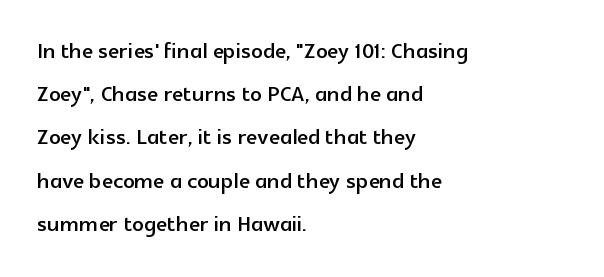
{"serif": "no", "italic": "no", "width": "normal", "x_height": "medium", "monospaced": "no", "underline": "no", "align": "left", "line_spacing": "normal", "line_spacing_ratio": 1.49, "letter_spacing": "normal", "letter_spacing_em": 0.0, "glyph_px": 29}
